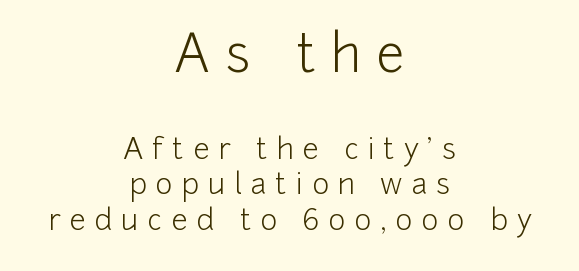
{"serif": "no", "italic": "no", "bold": "no", "weight": "light", "width": "normal", "stroke_contrast": "low", "x_height": "medium", "monospaced": "no", "underline": "no", "align": "center", "line_spacing_ratio": 1.23, "letter_spacing": "wide", "letter_spacing_em": 0.31, "larger_block": "first", "size_ratio": 1.76, "glyph_px": 51}
